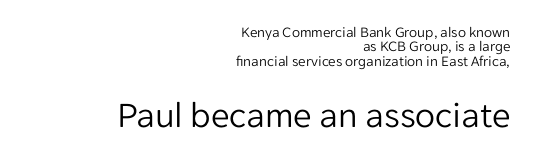
{"serif": "no", "italic": "no", "bold": "no", "weight": "light", "width": "normal", "stroke_contrast": "low", "x_height": "medium", "monospaced": "no", "underline": "no", "align": "right", "line_spacing": "tight", "line_spacing_ratio": 0.96, "letter_spacing": "normal", "letter_spacing_em": 0.0, "larger_block": "second", "size_ratio": 2.47, "glyph_px": 37}
